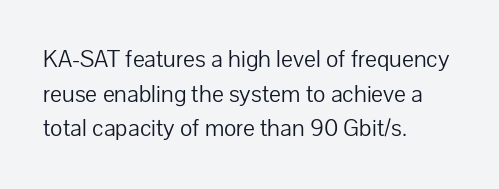
The image shows 25 px text type, upright; set left-aligned, normal line spacing (1.39x), normal letter spacing, not underlined.
